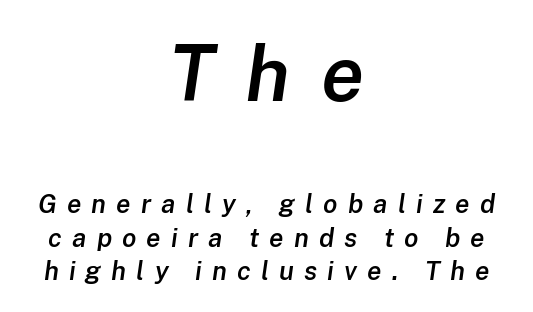
The image shows 78 px semibold type, italic (leaning right); set centered, normal line spacing (1.28x), unusually wide letter spacing (+0.39 em), not underlined; the first (top) block is 3.0x larger; low stroke contrast and a medium x-height.
